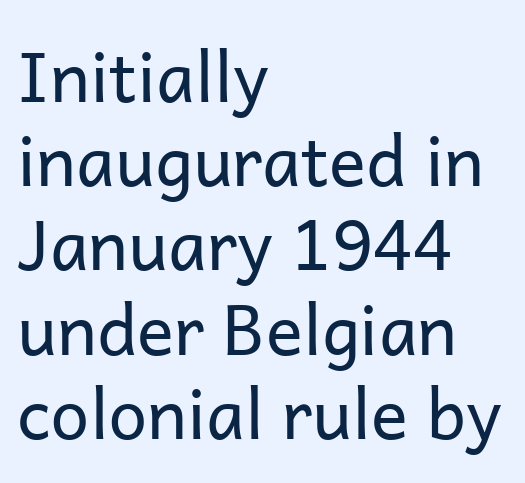
{"serif": "no", "italic": "no", "bold": "no", "weight": "regular", "width": "normal", "stroke_contrast": "low", "x_height": "medium", "monospaced": "no", "underline": "no", "align": "left", "line_spacing_ratio": 1.22, "letter_spacing": "normal", "letter_spacing_em": 0.0, "glyph_px": 69}
